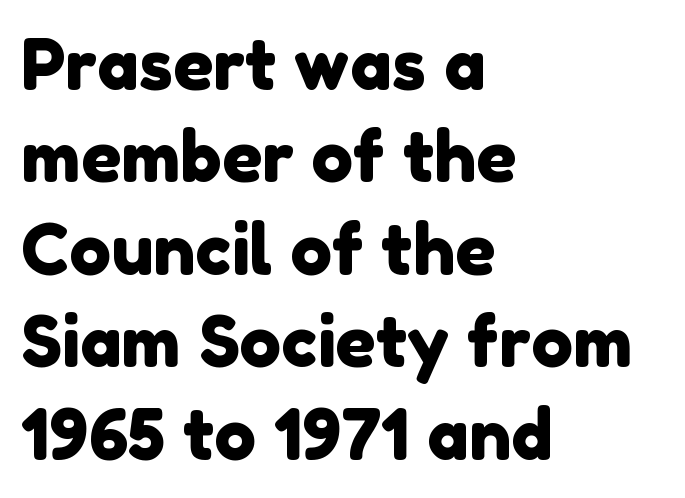
Q: Is the typeface a serif or a sans-serif typeface? A: Sans-serif.
Q: Is the text underlined? A: No.
Q: How is the paragraph aligned? A: Left-aligned.
Q: Is the spacing between letters normal or unusually wide? A: Normal.
Q: Is the spacing between lines tight, normal or loose? A: Normal.
Q: Width (condensed, normal, or wide)? A: Normal.
Q: Stroke contrast? A: Low.
Q: x-height? A: Medium.
Q: Monospaced? A: No.
